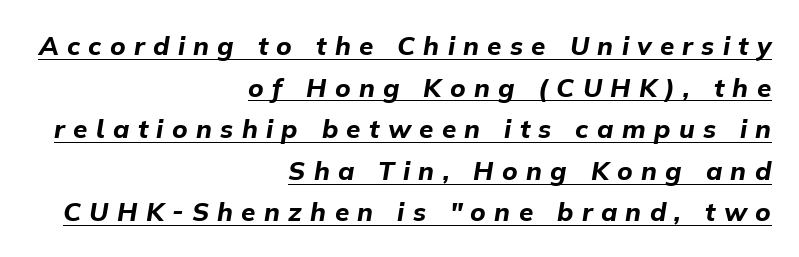
The image shows 26 px bold type, italic (leaning right); set right-aligned, normal line spacing (1.6x), unusually wide letter spacing (+0.32 em), underlined.
